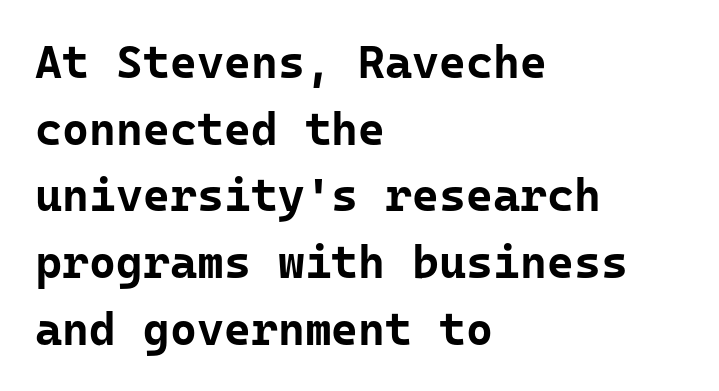
The image shows 46 px bold sans-serif type, upright; set left-aligned, normal line spacing (1.45x), normal letter spacing, not underlined; low stroke contrast and a medium x-height.
